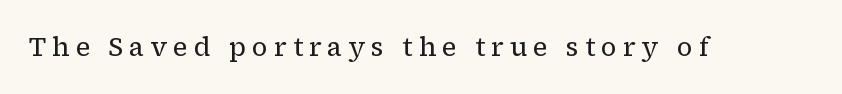
A typesetter would call this heavily tracked-out type. The font sits on the lighter half of the weight spectrum, regular included. Check the space under the baseline: it is left empty. The lettering holds an erect, upright posture throughout.
